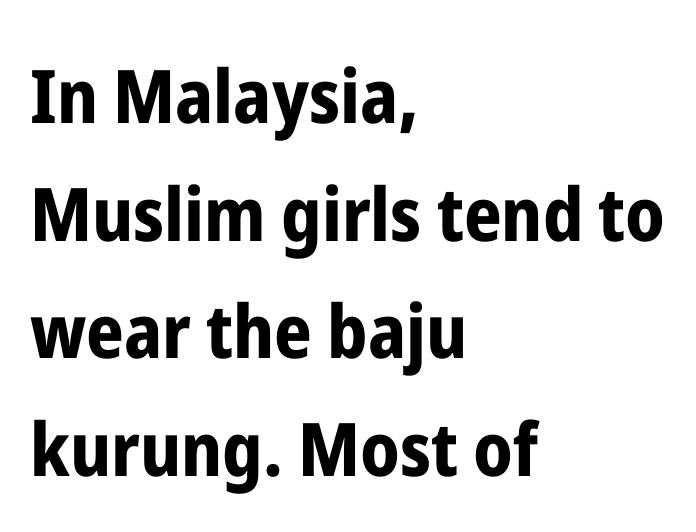
The gap between lines stays unmarked. The characters look thick and weighty, a clear bold. Letterform terminals end flat and unadorned throughout the passage. Posture: upright roman. Does the copy run flush right? No — it runs flush left.
